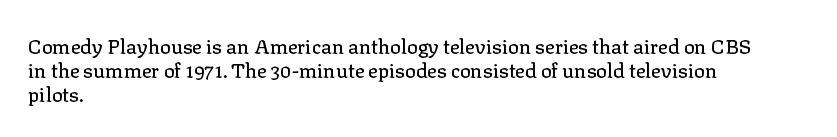
Q: Is the text italic (slanted)? A: No, it is upright.
Q: Is the text underlined? A: No.
Q: How is the paragraph aligned? A: Left-aligned.
Q: Is the spacing between letters normal or unusually wide? A: Normal.
